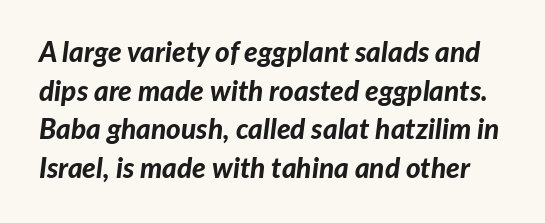
The image shows 28 px bold type, italic (leaning right); set normal line spacing (1.38x), normal letter spacing, not underlined; low stroke contrast and a medium x-height.
